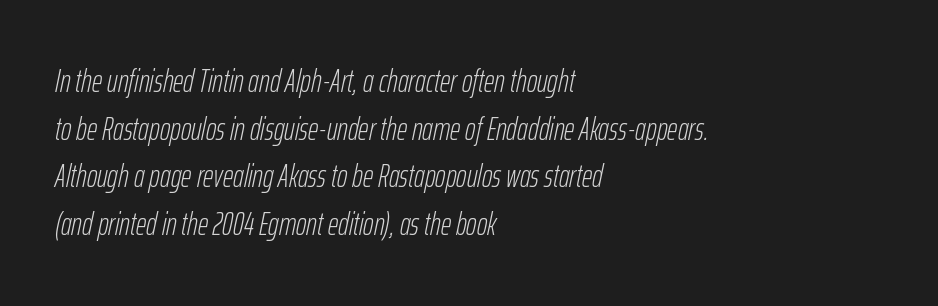
Q: Is the text bold? A: No.
Q: Is the text italic (slanted)? A: Yes, it leans right by about 12 degrees.
Q: Is the text underlined? A: No.
Q: How is the paragraph aligned? A: Left-aligned.
Q: Is the spacing between letters normal or unusually wide? A: Normal.
Q: Is the spacing between lines tight, normal or loose? A: Normal.
Q: Width (condensed, normal, or wide)? A: Condensed.
Q: Stroke contrast? A: Low.
Q: x-height? A: Medium.
Q: Monospaced? A: No.
